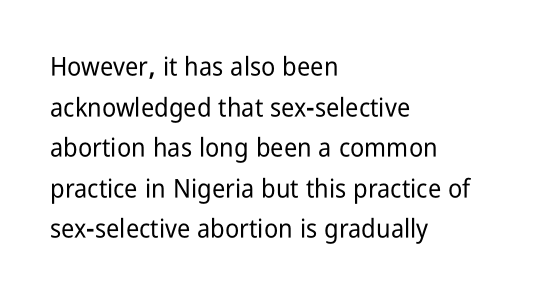
{"italic": "no", "underline": "no", "align": "left", "line_spacing": "normal", "line_spacing_ratio": 1.56, "letter_spacing": "normal", "letter_spacing_em": 0.0, "glyph_px": 26}
